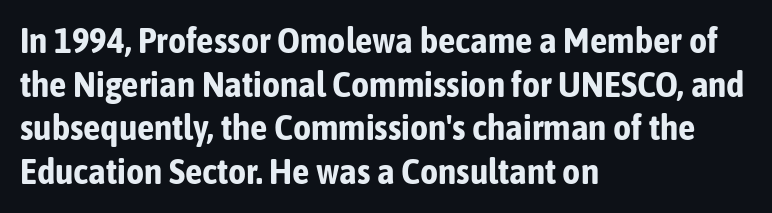
The image shows 35 px bold, condensed sans-serif type, upright; set left-aligned, normal line spacing (1.25x), normal letter spacing, not underlined; low stroke contrast and a medium x-height.
